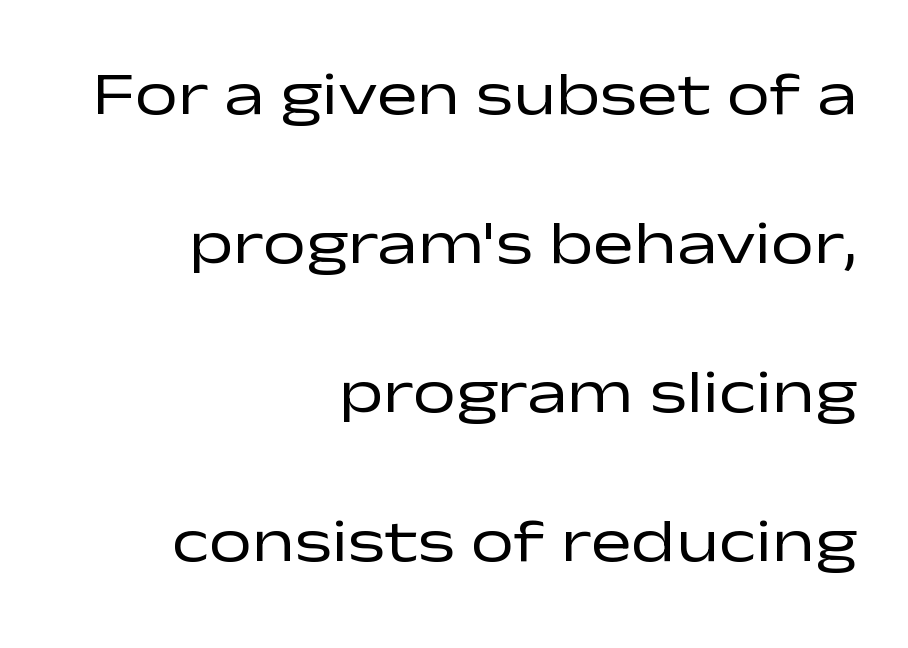
Letterform terminals end flat and unadorned throughout the passage. Each new line begins a long way beneath the previous one. Letters rest on an invisible, unmarked baseline. Short and long lines alike share a common ending point at right.
